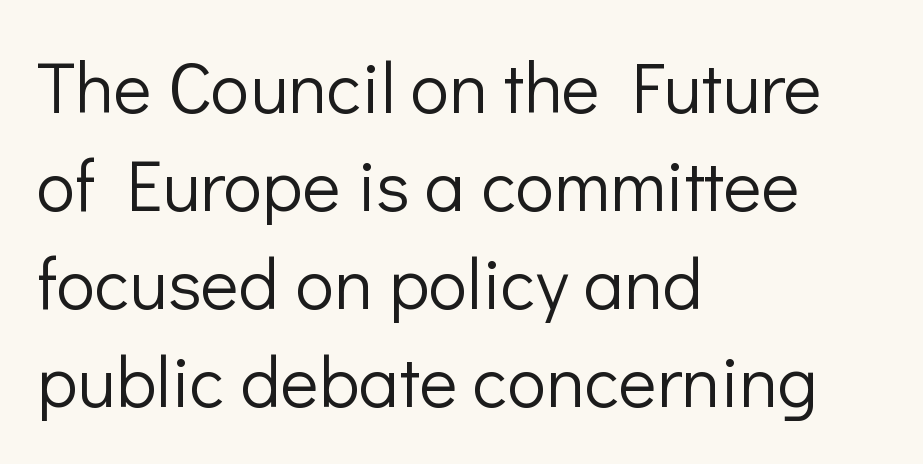
Q: Is the text bold? A: No.
Q: Is the text italic (slanted)? A: No, it is upright.
Q: Is the typeface a serif or a sans-serif typeface? A: Sans-serif.
Q: Is the text underlined? A: No.
Q: How is the paragraph aligned? A: Left-aligned.
Q: Is the spacing between letters normal or unusually wide? A: Normal.
Q: Is the spacing between lines tight, normal or loose? A: Normal.
Q: Width (condensed, normal, or wide)? A: Normal.
Q: Stroke contrast? A: Low.
Q: x-height? A: Medium.
Q: Monospaced? A: No.
